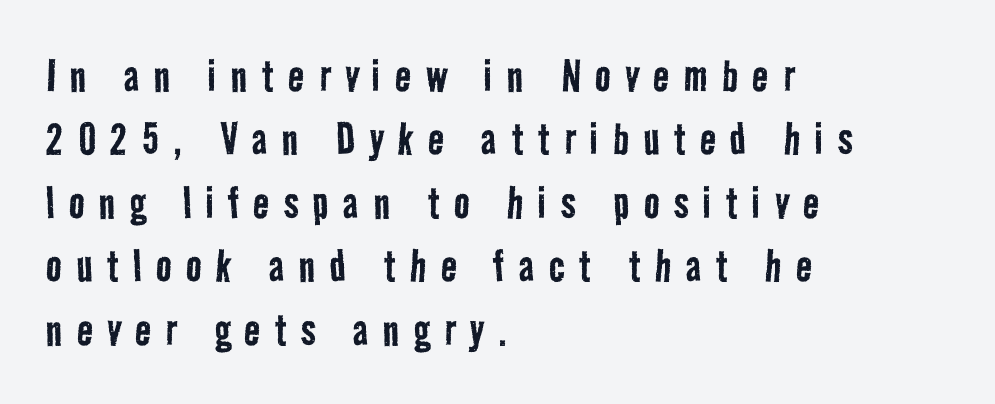
Q: Is the text bold? A: No.
Q: Is the typeface a serif or a sans-serif typeface? A: Sans-serif.
Q: Is the text underlined? A: No.
Q: How is the paragraph aligned? A: Left-aligned.
Q: Is the spacing between letters normal or unusually wide? A: Unusually wide.
Q: Width (condensed, normal, or wide)? A: Condensed.
Q: Stroke contrast? A: Low.
Q: x-height? A: Medium.
Q: Monospaced? A: No.
